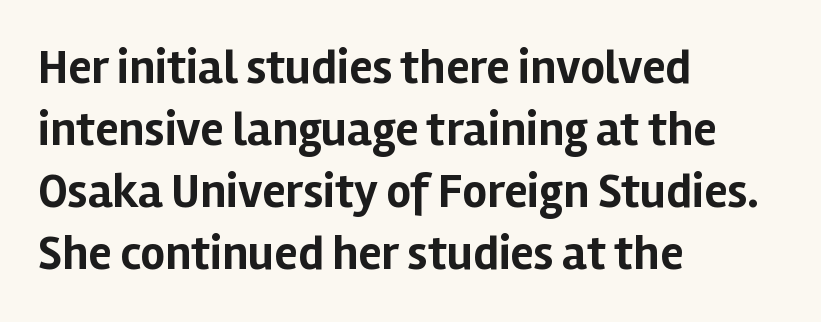
{"serif": "no", "italic": "no", "bold": "yes", "weight": "bold", "width": "normal", "stroke_contrast": "low", "x_height": "medium", "monospaced": "no", "underline": "no", "align": "left", "line_spacing": "normal", "line_spacing_ratio": 1.29, "letter_spacing": "normal", "letter_spacing_em": 0.0, "glyph_px": 48}
